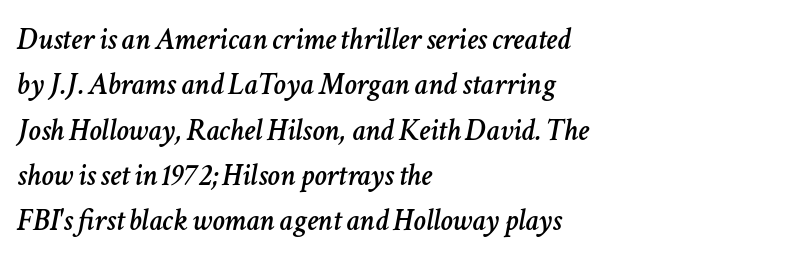
The image shows 31 px text type, italic (leaning right); set left-aligned, normal line spacing (1.46x), normal letter spacing, not underlined; low stroke contrast and a medium x-height.
